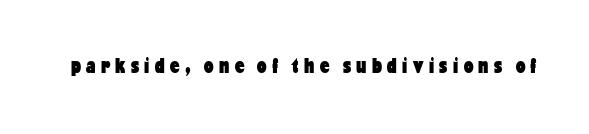
The face used here is rendered with a markedly widened letterfit. Any mark beneath the type? The region is blank. The font's upright variant was chosen for this text. Set as a true bold cut, around the 700 mark.
